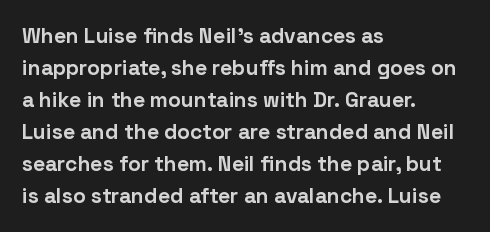
The image shows 21 px bold type, upright; set left-aligned, normal line spacing (1.52x), normal letter spacing, not underlined.
